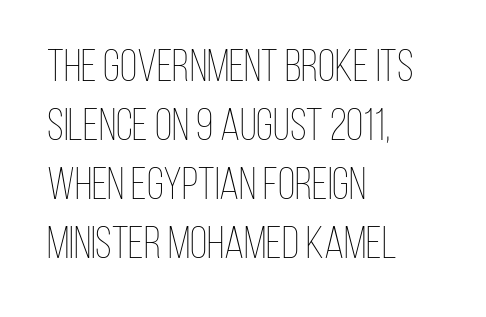
{"italic": "no", "bold": "no", "weight": "thin", "width": "condensed", "stroke_contrast": "low", "x_height": "large", "monospaced": "no", "underline": "no", "align": "left", "line_spacing": "normal", "line_spacing_ratio": 1.31, "letter_spacing": "normal", "letter_spacing_em": 0.0, "glyph_px": 45}
